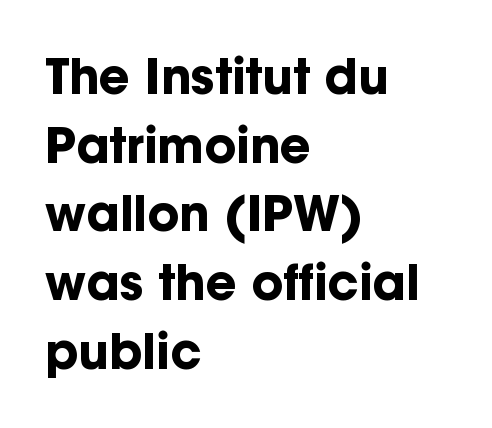
Q: Is the text bold? A: Yes.
Q: Is the text italic (slanted)? A: No, it is upright.
Q: Is the typeface a serif or a sans-serif typeface? A: Sans-serif.
Q: Is the text underlined? A: No.
Q: How is the paragraph aligned? A: Left-aligned.
Q: Is the spacing between letters normal or unusually wide? A: Normal.
Q: Is the spacing between lines tight, normal or loose? A: Normal.
Q: Width (condensed, normal, or wide)? A: Normal.
Q: Stroke contrast? A: Low.
Q: x-height? A: Medium.
Q: Monospaced? A: No.
